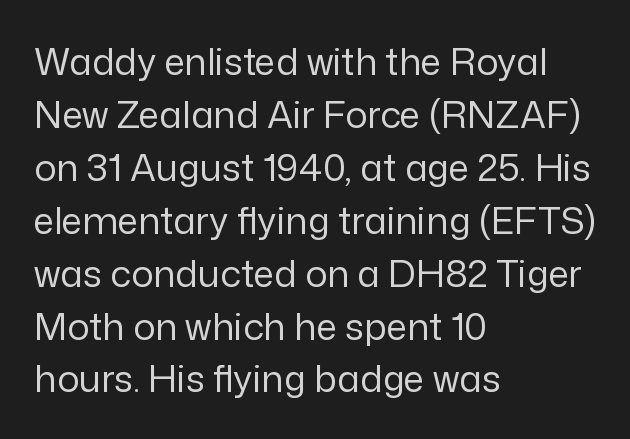
{"serif": "no", "italic": "no", "bold": "no", "weight": "regular", "width": "normal", "stroke_contrast": "low", "x_height": "medium", "monospaced": "no", "underline": "no", "align": "left", "line_spacing": "normal", "line_spacing_ratio": 1.43, "letter_spacing": "normal", "letter_spacing_em": 0.0, "glyph_px": 37}
